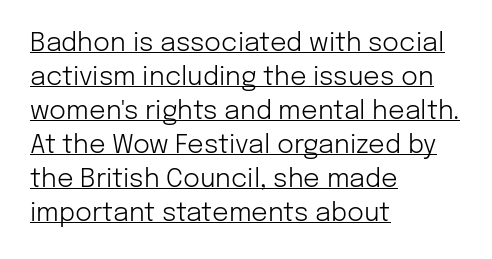
{"italic": "no", "bold": "no", "underline": "yes", "align": "left", "line_spacing": "normal", "line_spacing_ratio": 1.31, "letter_spacing": "normal", "letter_spacing_em": 0.0, "glyph_px": 26}
